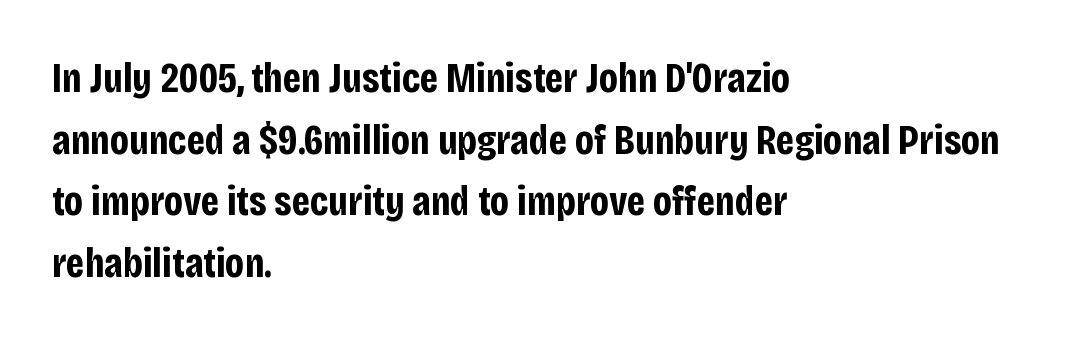
Summary of weight: heavy, a full bold. The letters sit at their default tracking, neither squeezed nor spread. A typesetter would mark this as roman, not italic. Think of a printed novel: that variable character pitch is what you see here. The line-height multiplier appears to be the usual default. These lines stack with their left ends in a neat column.
